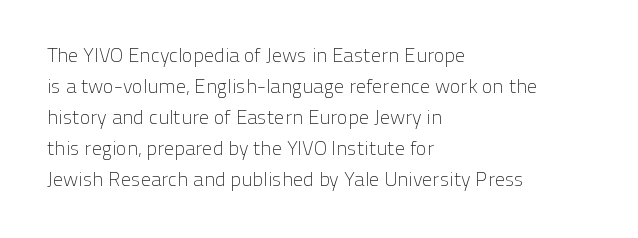
The face looks like a standard text weight, possibly lighter. The type is set solid horizontally, with unmodified tracking. The lettering stays uniformly vertical, giving the passage a roman look. Leading: standard. Casual observation: everything's shoved over to the left.
